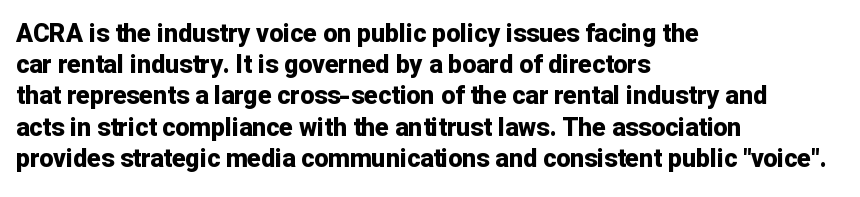
Caption: standard tracking, unaltered. Weight: bold. Line beginnings align vertically; line endings do not. The type sits square on the baseline with zero lean.
